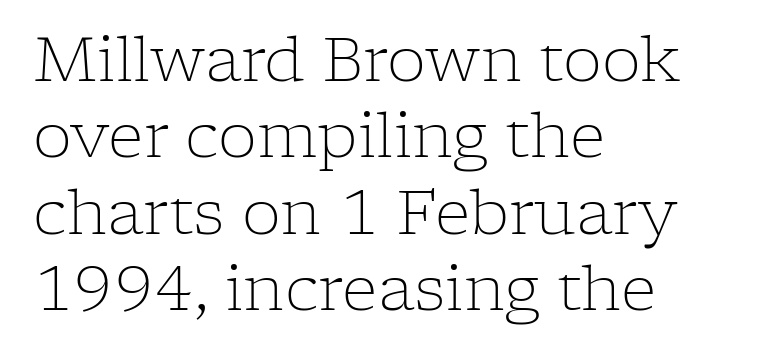
Q: Is the text bold? A: No.
Q: Is the text italic (slanted)? A: No, it is upright.
Q: Is the typeface a serif or a sans-serif typeface? A: Serif.
Q: Is the text underlined? A: No.
Q: How is the paragraph aligned? A: Left-aligned.
Q: Is the spacing between letters normal or unusually wide? A: Normal.
Q: Width (condensed, normal, or wide)? A: Normal.
Q: Stroke contrast? A: Low.
Q: x-height? A: Medium.
Q: Monospaced? A: No.
